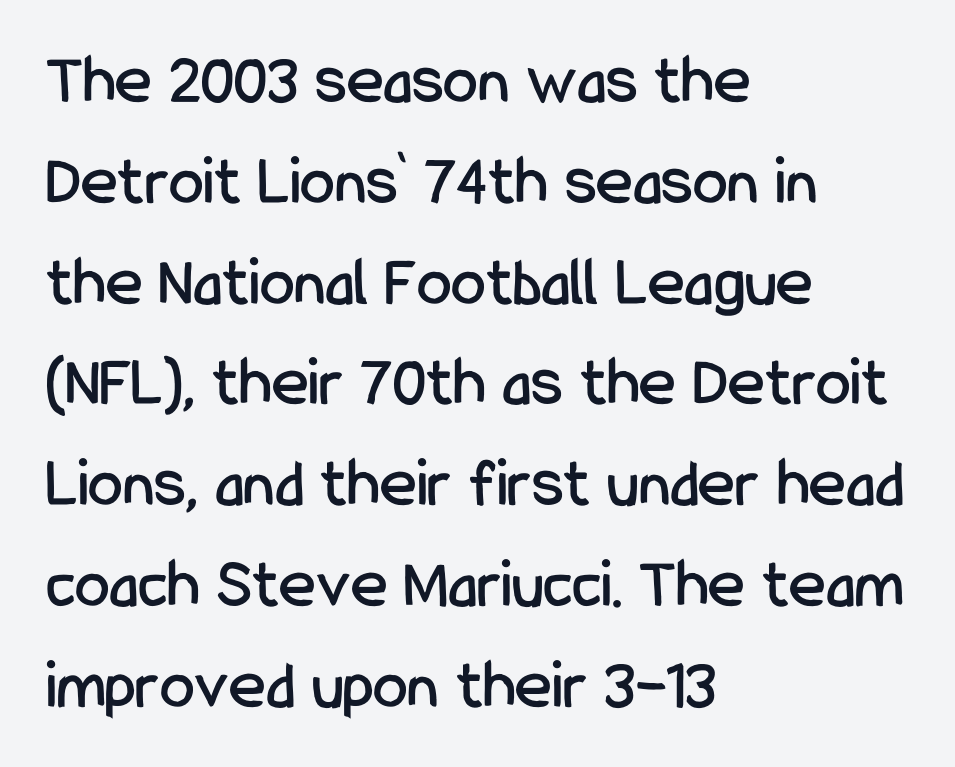
Visually the block forms a straight wall on the left and a jagged coastline on the right. Proportional: the letters do not fall into vertical columns. This rendering leaves character spacing at its baseline value. Each row of text sits above clean, open space. The text was rendered using a sans face with plain stroke endings. Do the letters lean? They stand straight.
